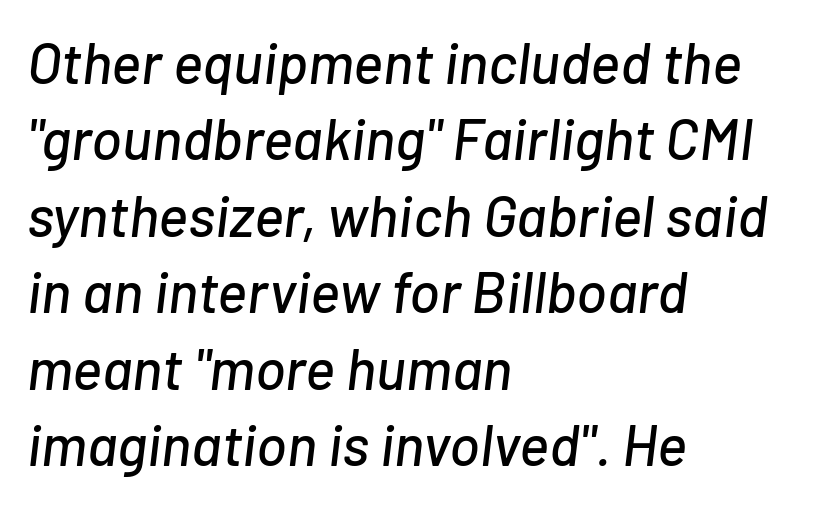
{"italic": "yes", "lean": "right", "slant_degrees": 7, "width": "normal", "stroke_contrast": "low", "x_height": "medium", "monospaced": "no", "underline": "no", "align": "left", "line_spacing": "normal", "line_spacing_ratio": 1.34, "letter_spacing": "normal", "letter_spacing_em": 0.0, "glyph_px": 57}
